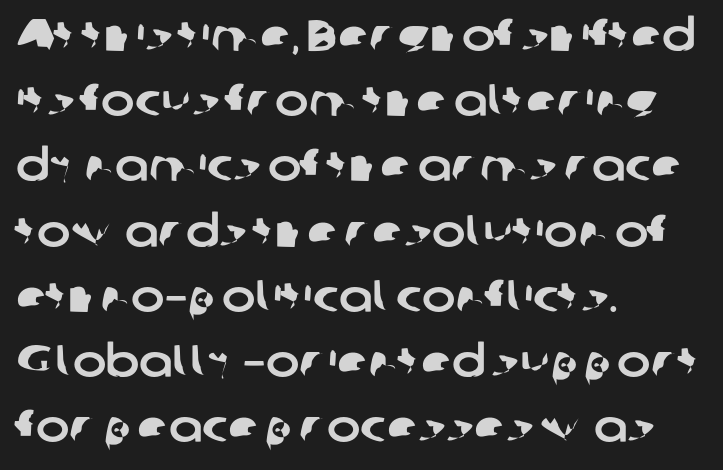
{"serif": "no", "width": "normal", "stroke_contrast": "low", "x_height": "medium", "monospaced": "no", "underline": "no", "align": "left", "line_spacing": "normal", "line_spacing_ratio": 1.45, "letter_spacing": "normal", "letter_spacing_em": 0.0, "glyph_px": 45}
